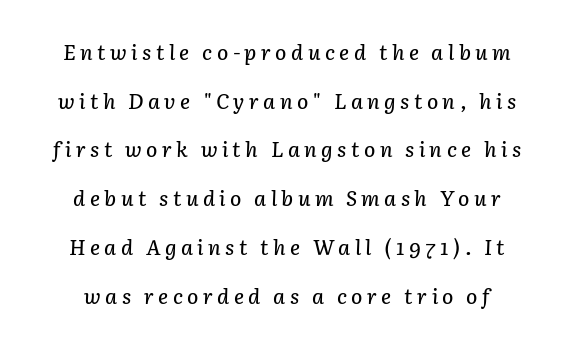
The block of text is sparse from top to bottom, with ample space between rows. Characters are canted at an angle relative to the baseline's perpendicular. Underline: absent. In terms of letterspacing, this is a distinctly airy, spread setting.
